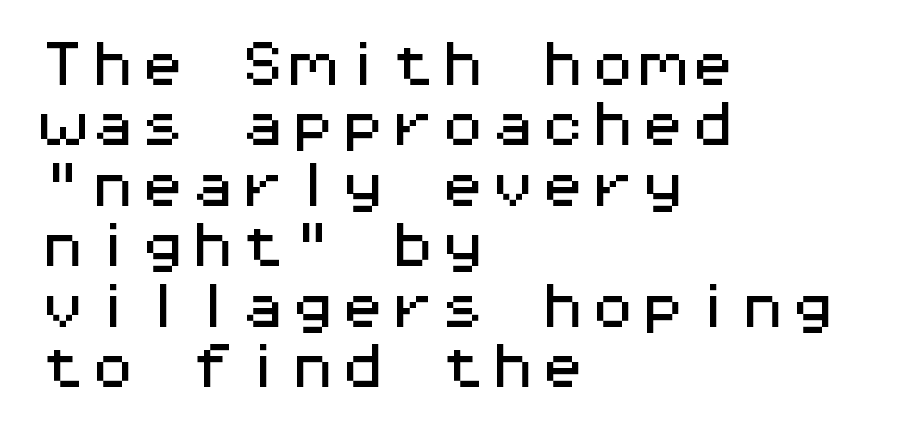
Q: Is the text italic (slanted)? A: No, it is upright.
Q: Is the typeface a serif or a sans-serif typeface? A: Sans-serif.
Q: Is the text underlined? A: No.
Q: How is the paragraph aligned? A: Left-aligned.
Q: Is the spacing between letters normal or unusually wide? A: Normal.
Q: Width (condensed, normal, or wide)? A: Wide.
Q: Stroke contrast? A: Medium.
Q: x-height? A: Medium.
Q: Monospaced? A: Yes.
